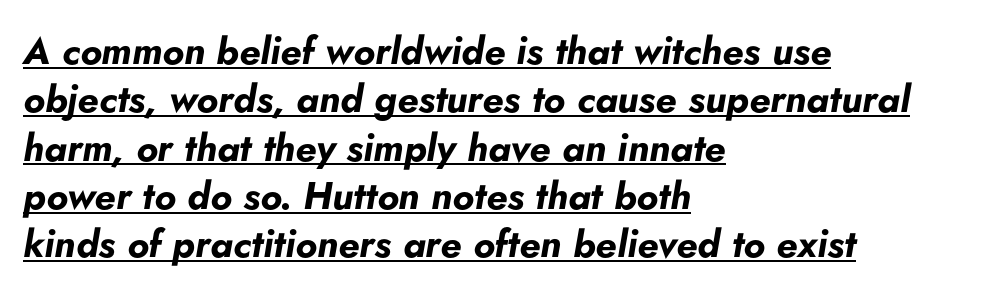
Each letter keeps its own natural width here, so spacing adapts to shape. Every row of glyphs begins at an identical x-position on the left. No extra tracking has been applied to these lines. This sample uses an oblique cut, with every glyph tilted off the vertical.
